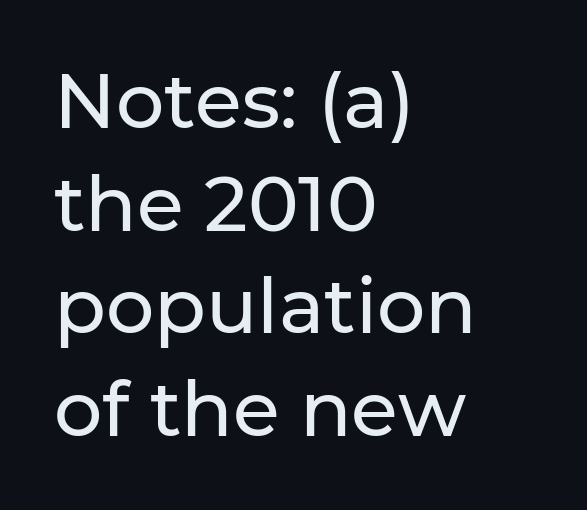
Q: Is the text italic (slanted)? A: No, it is upright.
Q: Is the typeface a serif or a sans-serif typeface? A: Sans-serif.
Q: Is the text underlined? A: No.
Q: How is the paragraph aligned? A: Left-aligned.
Q: Is the spacing between letters normal or unusually wide? A: Normal.
Q: Is the spacing between lines tight, normal or loose? A: Normal.
Q: Width (condensed, normal, or wide)? A: Normal.
Q: Stroke contrast? A: Low.
Q: x-height? A: Medium.
Q: Monospaced? A: No.
